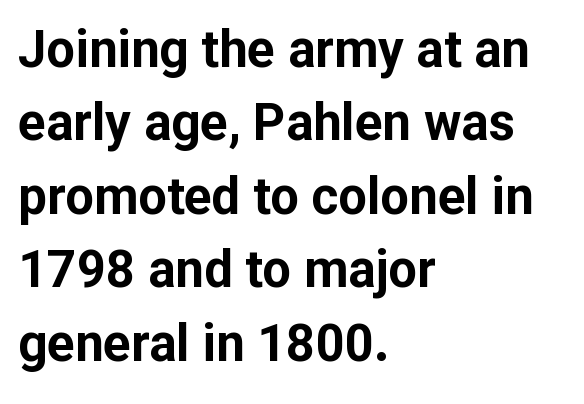
{"serif": "no", "italic": "no", "bold": "yes", "weight": "bold", "width": "normal", "stroke_contrast": "low", "x_height": "medium", "monospaced": "no", "underline": "no", "align": "left", "line_spacing": "normal", "line_spacing_ratio": 1.44, "letter_spacing": "normal", "letter_spacing_em": 0.0, "glyph_px": 51}
